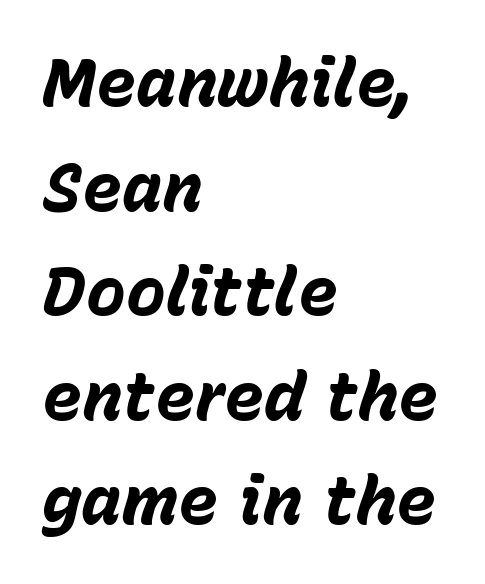
{"italic": "yes", "lean": "right", "slant_degrees": 15, "bold": "yes", "weight": "bold", "width": "normal", "stroke_contrast": "low", "x_height": "medium", "monospaced": "no", "underline": "no", "align": "left", "line_spacing": "normal", "line_spacing_ratio": 1.56, "letter_spacing": "normal", "letter_spacing_em": 0.0, "glyph_px": 67}
